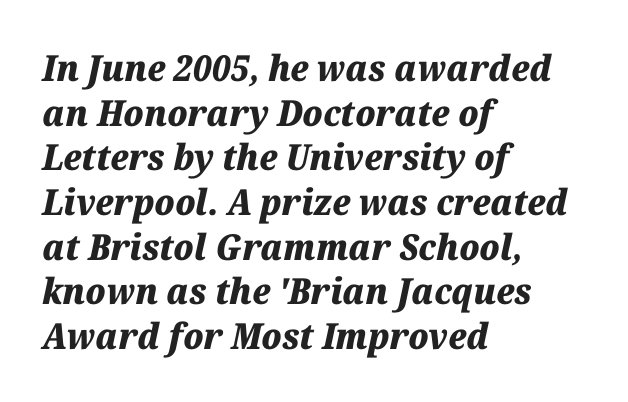
{"italic": "yes", "lean": "right", "slant_degrees": 12, "bold": "yes", "weight": "heavy", "width": "normal", "stroke_contrast": "medium", "x_height": "medium", "monospaced": "no", "underline": "no", "align": "left", "line_spacing_ratio": 1.24, "letter_spacing": "normal", "letter_spacing_em": 0.0, "glyph_px": 36}
